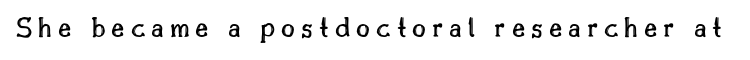
The image shows 30 px text type, upright; set unusually wide letter spacing (+0.2 em), not underlined; a small x-height.
